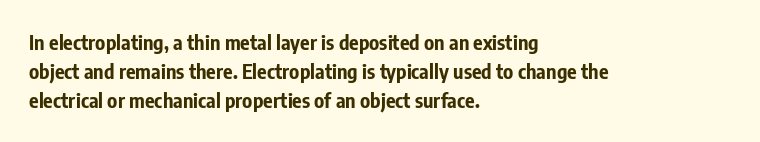
{"italic": "no", "bold": "yes", "underline": "no", "align": "left", "line_spacing": "normal", "line_spacing_ratio": 1.45, "letter_spacing": "normal", "letter_spacing_em": 0.0, "glyph_px": 20}
